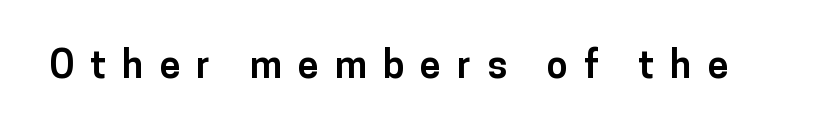
This sample uses a sans-serif face. A full-strength bold gives these letters their thick strokes. Notice how the stems are strictly vertical — no italics here. A bare baseline throughout the passage.
